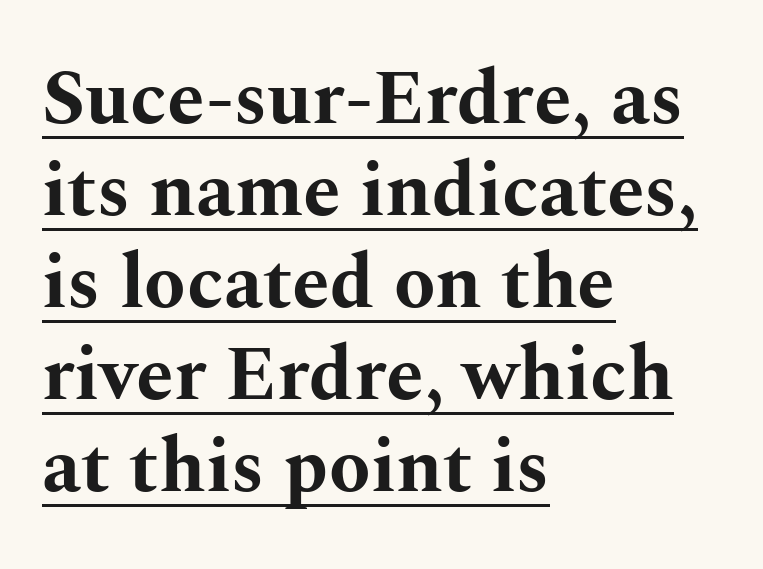
Q: Is the text bold? A: Yes.
Q: Is the text italic (slanted)? A: No, it is upright.
Q: Is the typeface a serif or a sans-serif typeface? A: Serif.
Q: Is the text underlined? A: Yes.
Q: How is the paragraph aligned? A: Left-aligned.
Q: Is the spacing between letters normal or unusually wide? A: Normal.
Q: Width (condensed, normal, or wide)? A: Wide.
Q: Stroke contrast? A: Medium.
Q: x-height? A: Medium.
Q: Monospaced? A: No.
